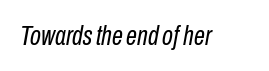
Varying glyph widths throughout — classic text-font behaviour. Italic: yes, the glyphs are oblique. Each word holds together tightly as a unit, with standard inter-letter gaps. The cut favours lightness, reaching ordinary text weight at its darkest.
